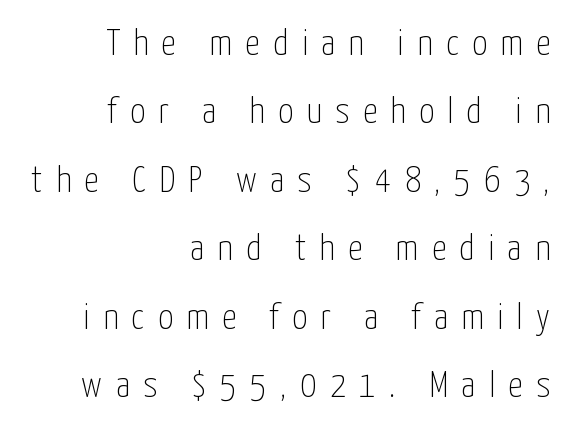
Q: Is the text bold? A: No.
Q: Is the text italic (slanted)? A: No, it is upright.
Q: Is the typeface a serif or a sans-serif typeface? A: Sans-serif.
Q: Is the text underlined? A: No.
Q: How is the paragraph aligned? A: Right-aligned.
Q: Is the spacing between letters normal or unusually wide? A: Unusually wide.
Q: Width (condensed, normal, or wide)? A: Condensed.
Q: Stroke contrast? A: Low.
Q: x-height? A: Medium.
Q: Monospaced? A: No.
